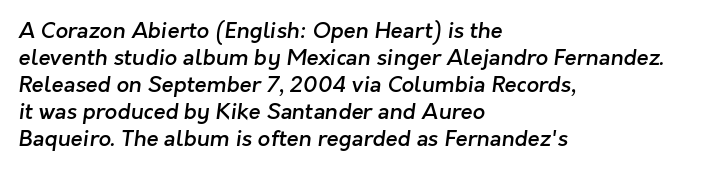
{"bold": "semi", "underline": "no", "align": "left", "line_spacing_ratio": 1.23, "letter_spacing": "normal", "letter_spacing_em": 0.0, "glyph_px": 22}
